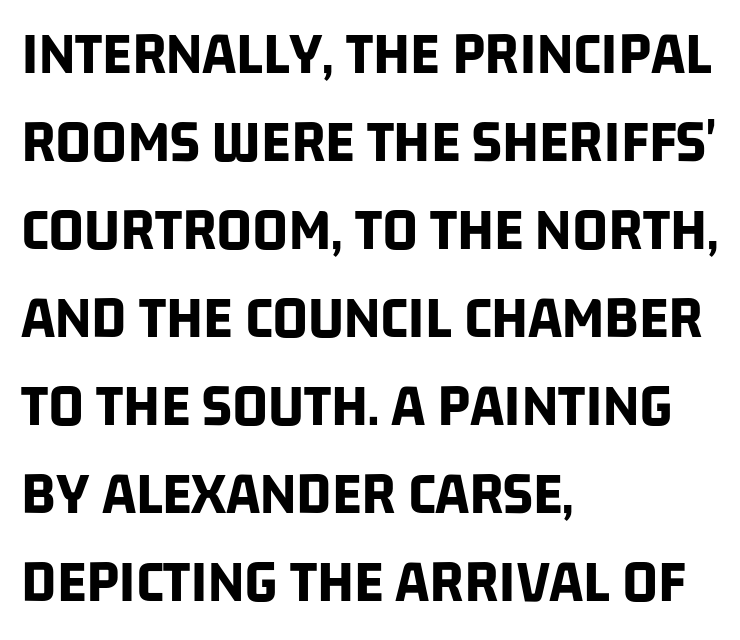
The image shows 62 px bold, condensed sans-serif type; set left-aligned, normal line spacing (1.42x), normal letter spacing, not underlined; low stroke contrast and a large x-height.
